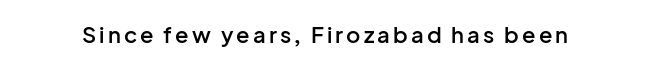
The image shows 22 px text type, upright; set not underlined.
